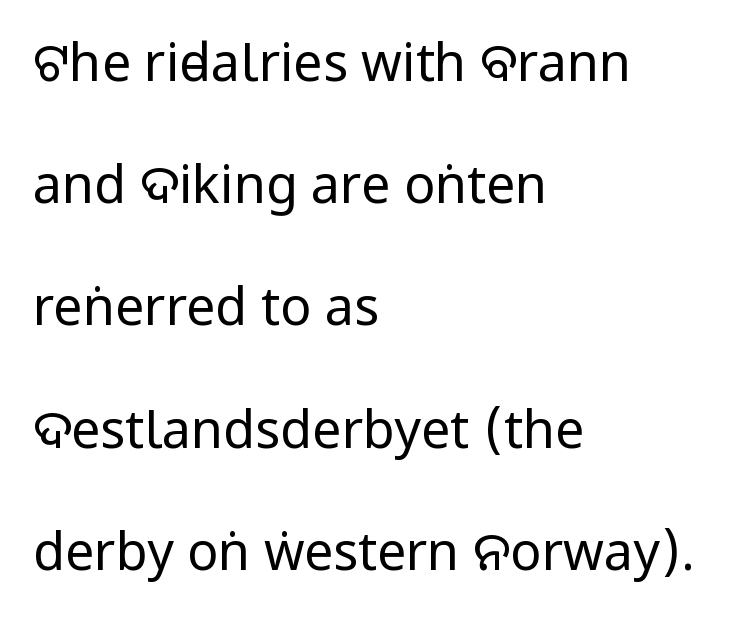
{"serif": "no", "italic": "no", "bold": "no", "weight": "regular", "width": "condensed", "stroke_contrast": "low", "underline": "no", "align": "left", "line_spacing": "loose", "line_spacing_ratio": 2.35, "letter_spacing": "normal", "letter_spacing_em": 0.0, "glyph_px": 52}
